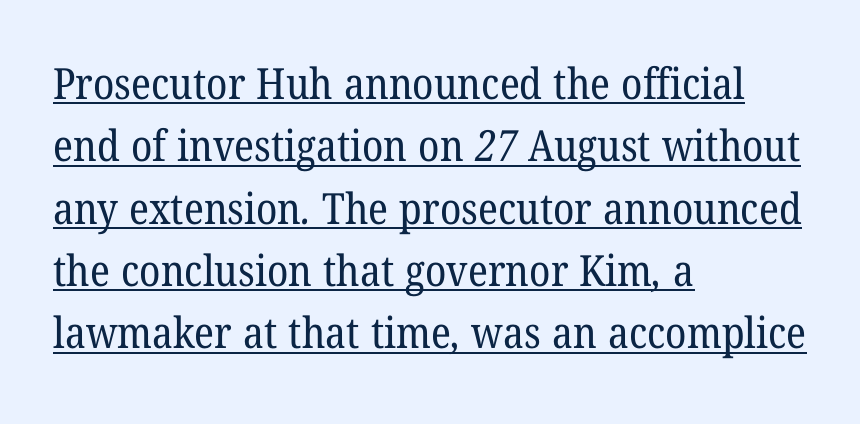
The face used here is seriffed, in the tradition of book romans. Spacing verdict: proportional, widths tailored to each character. This reads as an unemphasized weight, regular at the heaviest. Whoever set this chose a conventional vertical rhythm. Is there an underline? Yes — a line sits under the letters.
